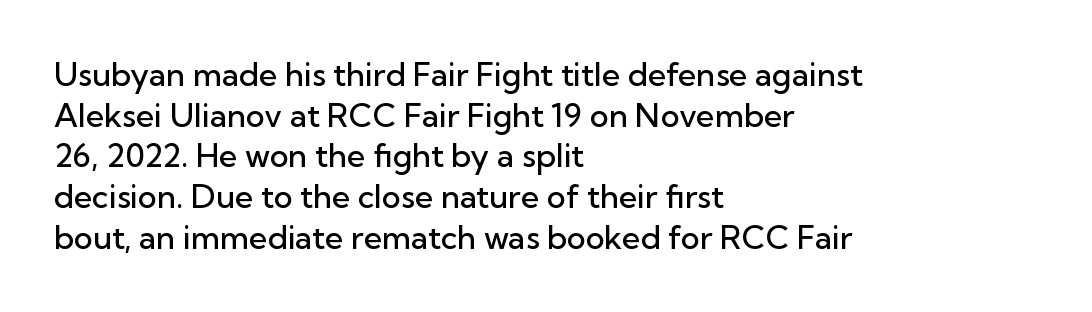
{"serif": "no", "italic": "no", "bold": "semi", "weight": "semibold", "width": "normal", "stroke_contrast": "low", "x_height": "medium", "monospaced": "no", "underline": "no", "align": "left", "line_spacing": "normal", "line_spacing_ratio": 1.27, "letter_spacing": "normal", "letter_spacing_em": 0.0, "glyph_px": 32}
